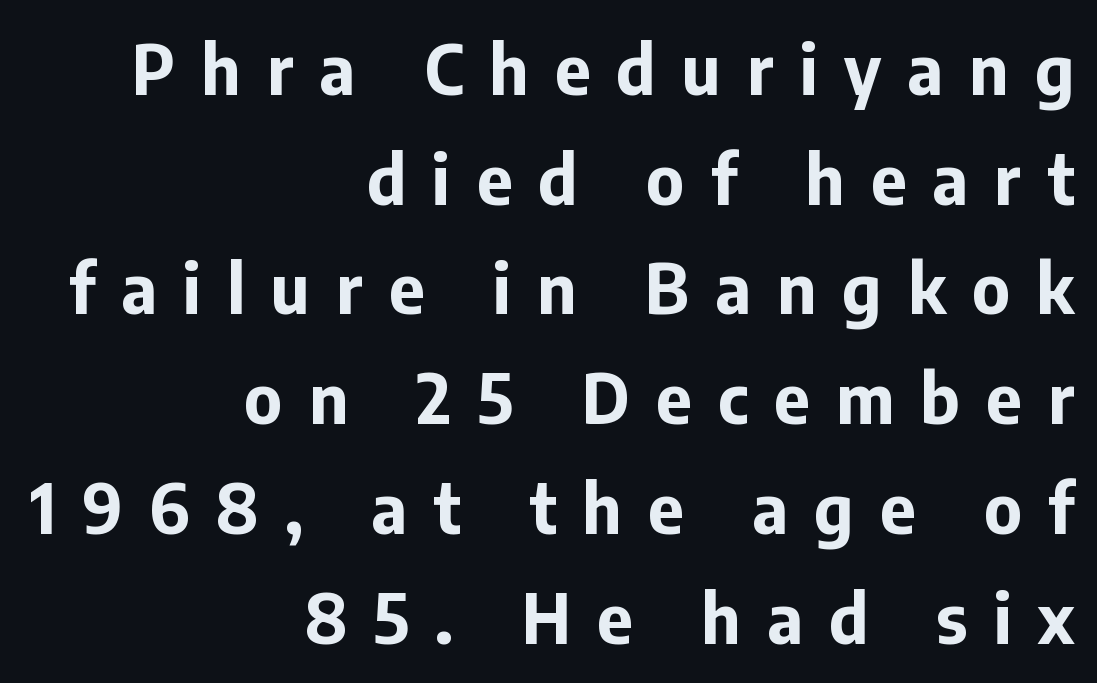
{"serif": "no", "italic": "no", "bold": "yes", "weight": "bold", "width": "normal", "stroke_contrast": "low", "x_height": "medium", "monospaced": "no", "underline": "no", "align": "right", "line_spacing": "normal", "line_spacing_ratio": 1.59, "letter_spacing": "wide", "letter_spacing_em": 0.38, "glyph_px": 69}
